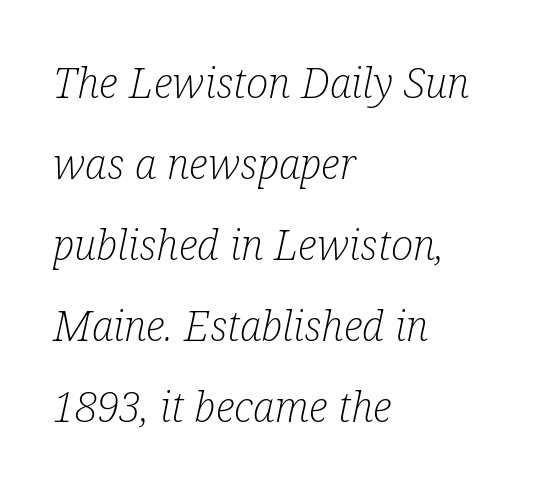
The image shows 42 px light, condensed serif type, italic (leaning right); set left-aligned, loose line spacing (1.93x), normal letter spacing, not underlined; low stroke contrast and a medium x-height.
